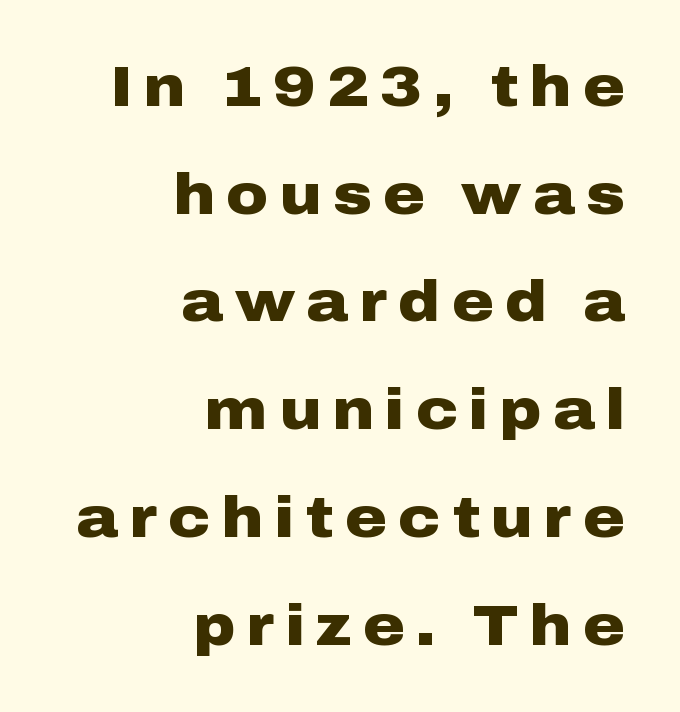
The image shows 57 px heavy, wide sans-serif type, upright; set right-aligned, line spacing 1.89x, unusually wide letter spacing (+0.2 em), not underlined; low stroke contrast and a medium x-height.
